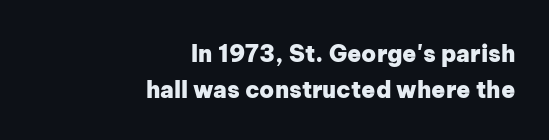
The image shows 23 px bold type, upright; set right-aligned, normal line spacing (1.57x), normal letter spacing, not underlined.
